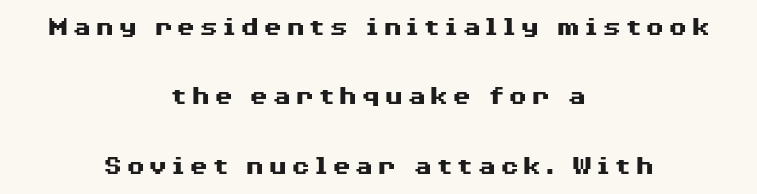
Q: Is the text bold? A: Yes.
Q: Is the text italic (slanted)? A: No, it is upright.
Q: Is the typeface a serif or a sans-serif typeface? A: Sans-serif.
Q: Is the text underlined? A: No.
Q: How is the paragraph aligned? A: Centered.
Q: Is the spacing between lines tight, normal or loose? A: Loose.
Q: Width (condensed, normal, or wide)? A: Wide.
Q: Stroke contrast? A: Medium.
Q: x-height? A: Medium.
Q: Monospaced? A: No.
